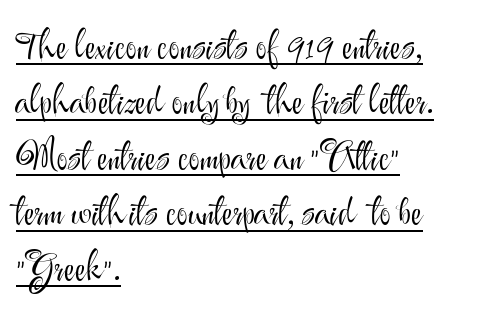
Q: Is the text bold? A: No.
Q: Is the typeface a serif or a sans-serif typeface? A: Sans-serif.
Q: Is the text underlined? A: Yes.
Q: How is the paragraph aligned? A: Left-aligned.
Q: Is the spacing between letters normal or unusually wide? A: Normal.
Q: Is the spacing between lines tight, normal or loose? A: Normal.
Q: Width (condensed, normal, or wide)? A: Normal.
Q: Stroke contrast? A: Medium.
Q: x-height? A: Small.
Q: Monospaced? A: No.
